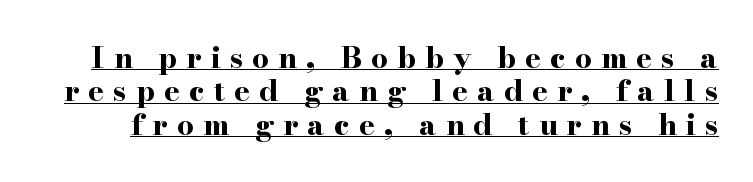
Regarding leading, the lines here are crowded together. The type is letterspaced generously, with wide tracking. Vertical strokes here are truly vertical. Note the varied advance widths — an 'i' is clearly narrower than an 'm'. Descenders here cross a horizontal rule under the line. Stroke terminals: seriffed.
